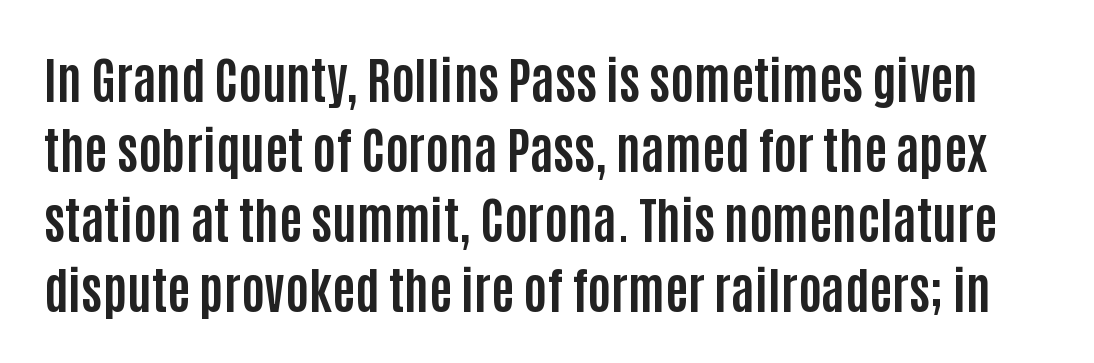
The characters display no serif detailing; their extremities are plain. Heavy-handed strokes throughout: this text is bold. Does extra space separate the letters? No, they use regular spacing. Every stem runs plumb, perpendicular to the baseline. Normally led — the rows are evenly, conventionally spaced. A typesetter would call this proportional, since set widths differ per character.
